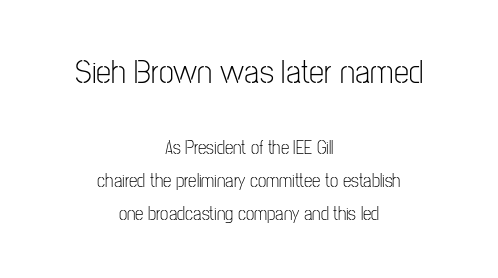
Q: Is the text bold? A: No.
Q: Is the text italic (slanted)? A: No, it is upright.
Q: Is the typeface a serif or a sans-serif typeface? A: Sans-serif.
Q: Is the text underlined? A: No.
Q: How is the paragraph aligned? A: Centered.
Q: Is the spacing between letters normal or unusually wide? A: Normal.
Q: Which block of text is set in a larger size, the first (top) or the second (bottom)? A: The first (top) one.
Q: Width (condensed, normal, or wide)? A: Condensed.
Q: Stroke contrast? A: Low.
Q: x-height? A: Medium.
Q: Monospaced? A: No.
